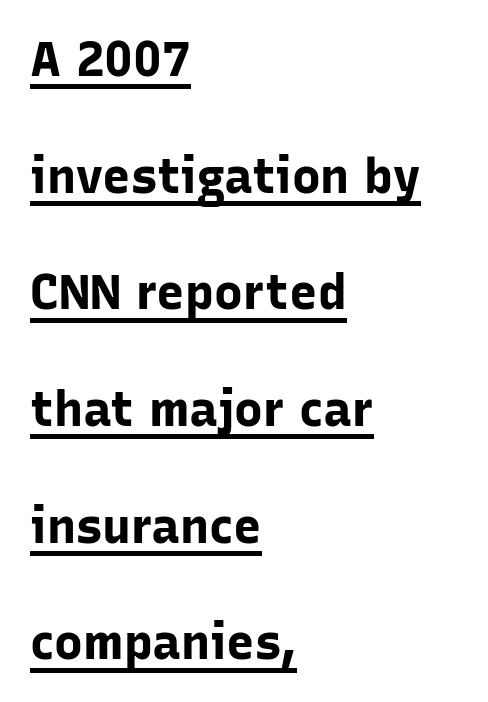
{"serif": "no", "italic": "no", "bold": "yes", "weight": "bold", "width": "normal", "stroke_contrast": "low", "x_height": "medium", "monospaced": "no", "underline": "yes", "align": "left", "line_spacing": "loose", "line_spacing_ratio": 2.43, "letter_spacing": "normal", "letter_spacing_em": 0.0, "glyph_px": 48}
